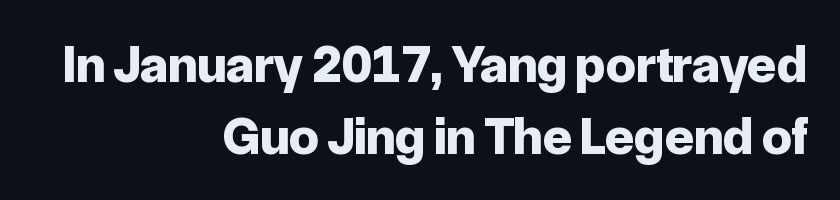
Q: Is the text bold? A: Yes.
Q: Is the text italic (slanted)? A: No, it is upright.
Q: Is the typeface a serif or a sans-serif typeface? A: Sans-serif.
Q: Is the text underlined? A: No.
Q: How is the paragraph aligned? A: Right-aligned.
Q: Is the spacing between letters normal or unusually wide? A: Normal.
Q: Is the spacing between lines tight, normal or loose? A: Normal.
Q: Width (condensed, normal, or wide)? A: Normal.
Q: Stroke contrast? A: Low.
Q: x-height? A: Medium.
Q: Monospaced? A: No.
